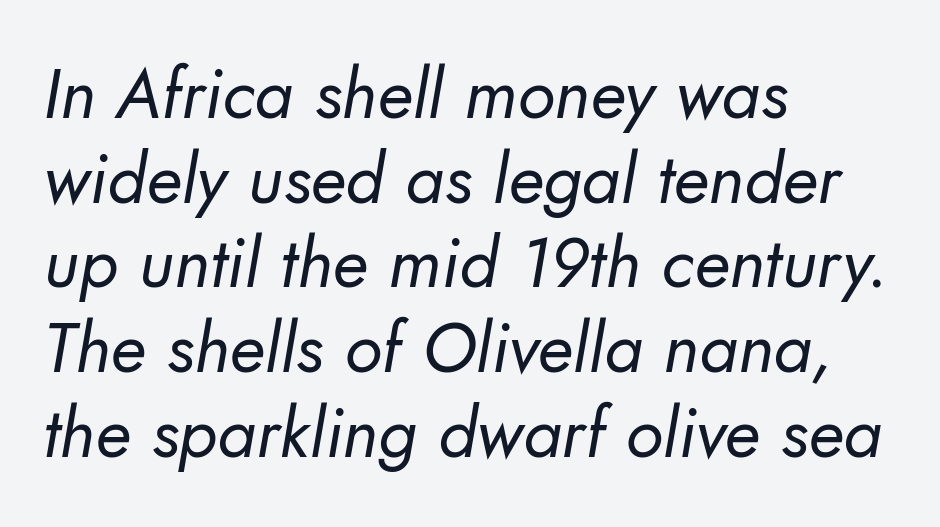
Q: Is the text bold? A: No.
Q: Is the typeface a serif or a sans-serif typeface? A: Sans-serif.
Q: Is the text underlined? A: No.
Q: How is the paragraph aligned? A: Left-aligned.
Q: Is the spacing between letters normal or unusually wide? A: Normal.
Q: Width (condensed, normal, or wide)? A: Normal.
Q: Stroke contrast? A: Low.
Q: x-height? A: Small.
Q: Monospaced? A: No.
